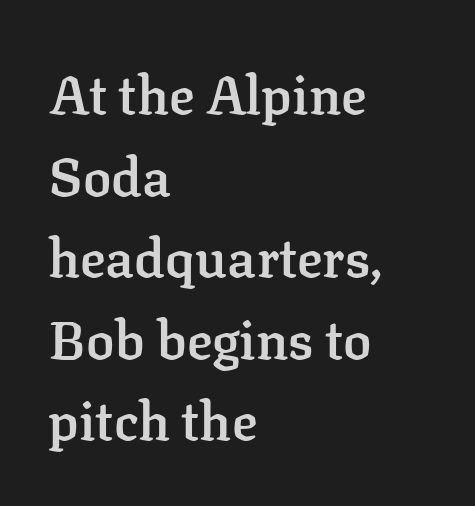
{"serif": "yes", "italic": "no", "bold": "semi", "weight": "semibold", "width": "normal", "stroke_contrast": "low", "x_height": "medium", "monospaced": "no", "underline": "no", "align": "left", "line_spacing": "normal", "line_spacing_ratio": 1.54, "letter_spacing": "normal", "letter_spacing_em": 0.0, "glyph_px": 53}
